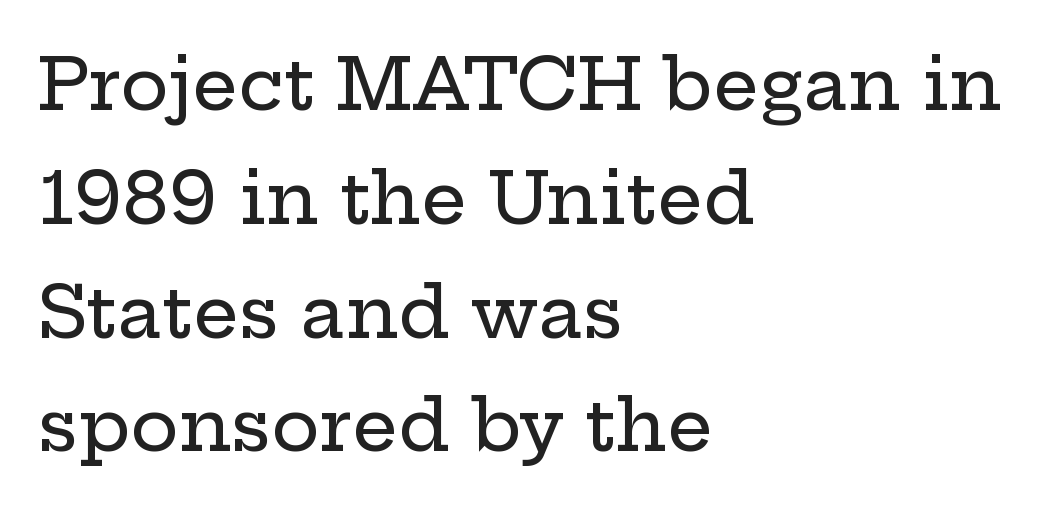
Q: Is the text italic (slanted)? A: No, it is upright.
Q: Is the typeface a serif or a sans-serif typeface? A: Serif.
Q: Is the text underlined? A: No.
Q: How is the paragraph aligned? A: Left-aligned.
Q: Is the spacing between letters normal or unusually wide? A: Normal.
Q: Is the spacing between lines tight, normal or loose? A: Normal.
Q: Width (condensed, normal, or wide)? A: Wide.
Q: Stroke contrast? A: Low.
Q: x-height? A: Medium.
Q: Monospaced? A: No.
